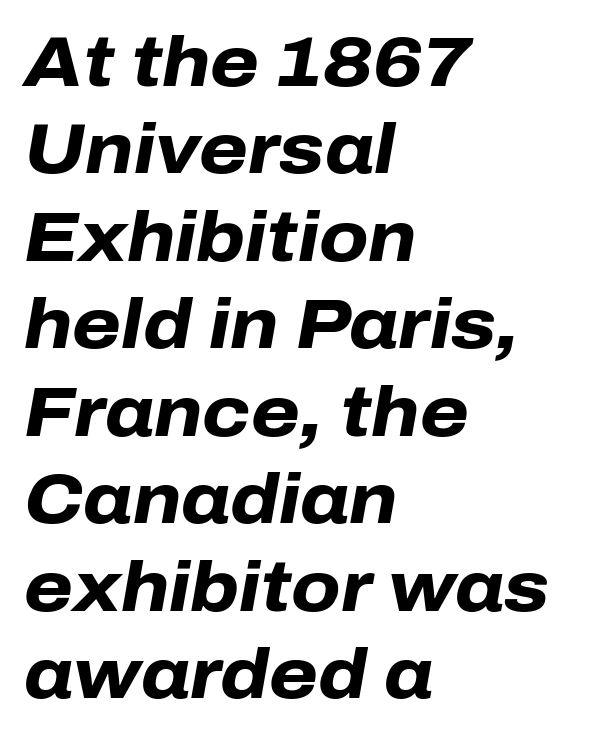
The image shows 70 px heavy type, italic (leaning right); set left-aligned, normal line spacing (1.25x), normal letter spacing, not underlined; low stroke contrast and a medium x-height.
